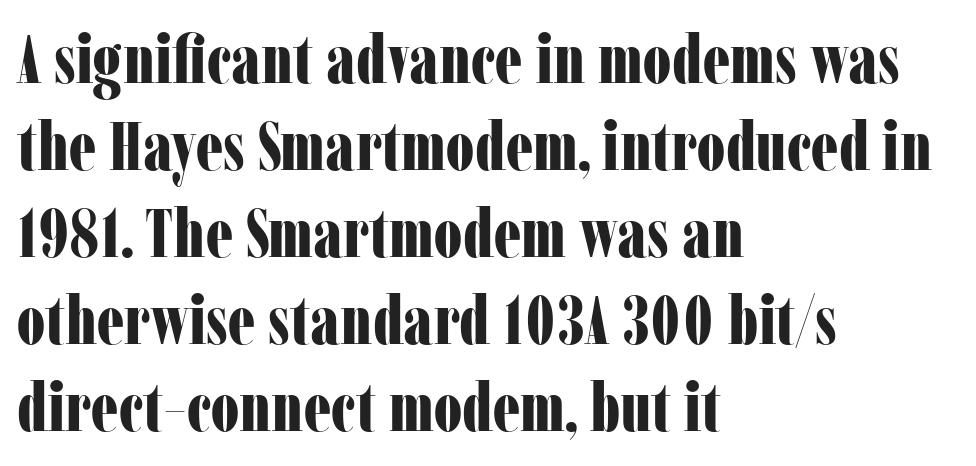
The image shows 69 px bold, condensed serif type, upright; set left-aligned, normal line spacing (1.26x), normal letter spacing, not underlined; low stroke contrast and a medium x-height.
